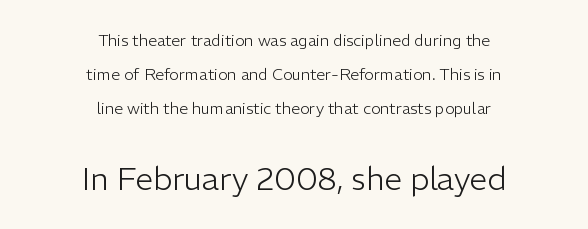
A light-to-regular cut is what we see here. Each row of text sits above clean, open space. Caption: multi-line text, centered on the measure. Which chunk is bigger? The second one — the bottom block dwarfs the top.
